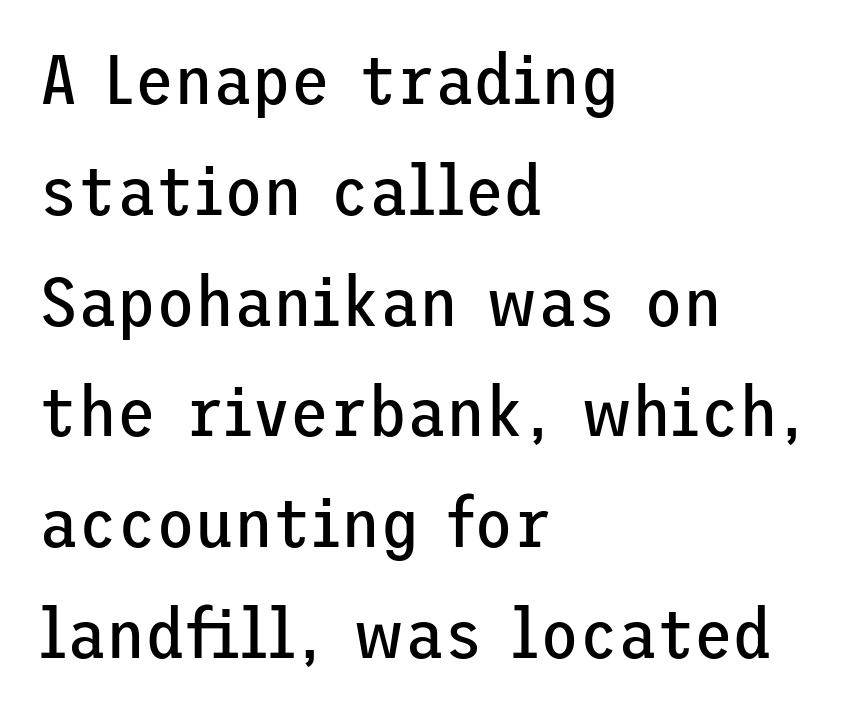
Q: Is the text bold? A: No.
Q: Is the text italic (slanted)? A: No, it is upright.
Q: Is the typeface a serif or a sans-serif typeface? A: Sans-serif.
Q: Is the text underlined? A: No.
Q: How is the paragraph aligned? A: Left-aligned.
Q: Is the spacing between letters normal or unusually wide? A: Normal.
Q: Is the spacing between lines tight, normal or loose? A: Normal.
Q: Width (condensed, normal, or wide)? A: Normal.
Q: Stroke contrast? A: Low.
Q: x-height? A: Medium.
